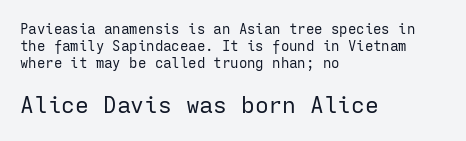
Q: Is the text bold? A: No.
Q: Is the text italic (slanted)? A: No, it is upright.
Q: Is the text underlined? A: No.
Q: How is the paragraph aligned? A: Left-aligned.
Q: Is the spacing between letters normal or unusually wide? A: Normal.
Q: Which block of text is set in a larger size, the first (top) or the second (bottom)? A: The second (bottom) one.
